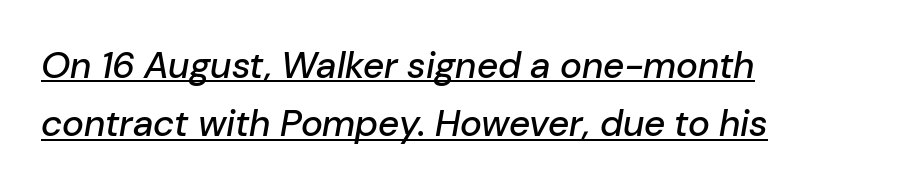
Q: Is the text italic (slanted)? A: Yes, it leans right by about 10 degrees.
Q: Is the text underlined? A: Yes.
Q: How is the paragraph aligned? A: Left-aligned.
Q: Is the spacing between letters normal or unusually wide? A: Normal.
Q: Is the spacing between lines tight, normal or loose? A: Normal.
Q: Width (condensed, normal, or wide)? A: Normal.
Q: Stroke contrast? A: Low.
Q: x-height? A: Medium.
Q: Monospaced? A: No.
